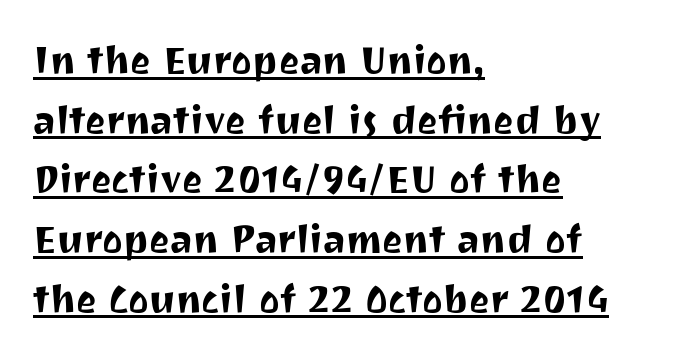
Q: Is the text italic (slanted)? A: No, it is upright.
Q: Is the typeface a serif or a sans-serif typeface? A: Sans-serif.
Q: Is the text underlined? A: Yes.
Q: How is the paragraph aligned? A: Left-aligned.
Q: Is the spacing between letters normal or unusually wide? A: Normal.
Q: Is the spacing between lines tight, normal or loose? A: Normal.
Q: Width (condensed, normal, or wide)? A: Normal.
Q: Stroke contrast? A: Medium.
Q: x-height? A: Medium.
Q: Monospaced? A: No.
